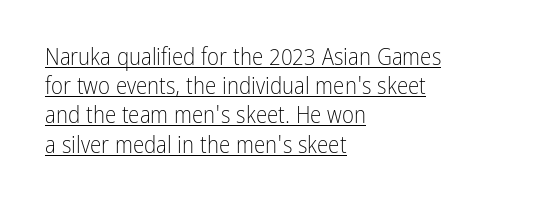
The image shows 23 px text type, upright; set left-aligned, normal line spacing (1.27x), normal letter spacing, underlined.
